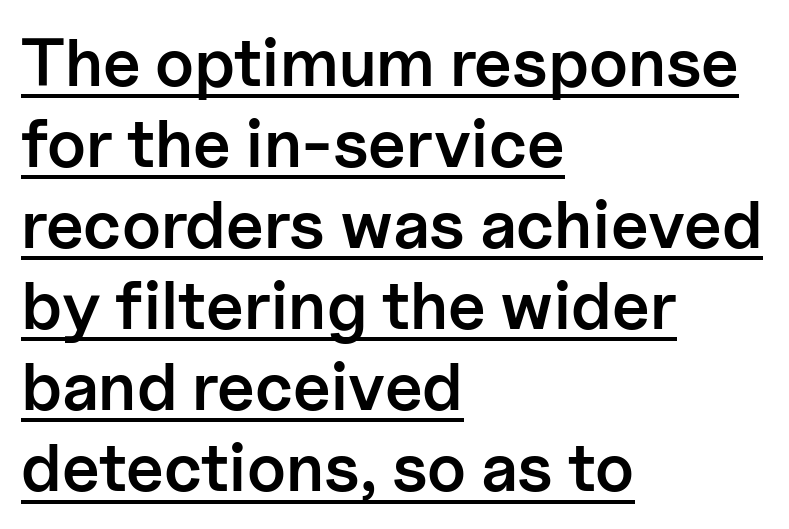
The lettering stays uniformly vertical, giving the passage a roman look. Notice how a bar underscores the lettering throughout. Horizontal alignment here is leftward, the default for most running prose. Observe the absence of serifs on each vertical stroke in this sample. Spacing between characters is what you'd get straight out of the box. Caption: semibold face, moderately heavy strokes.
